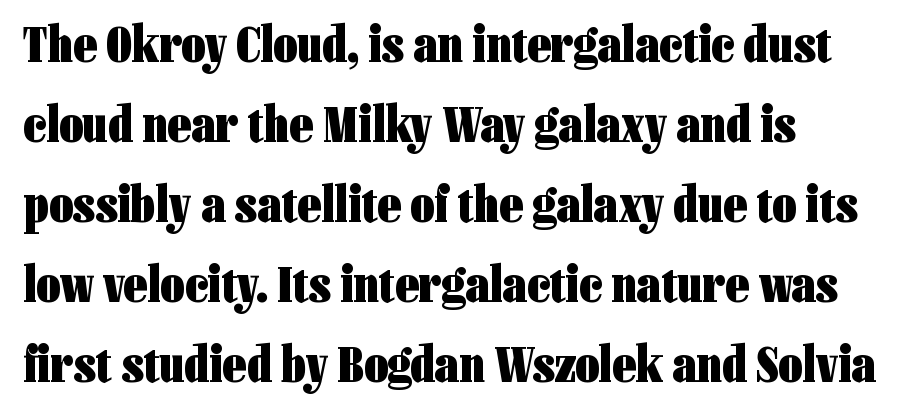
This rendering leaves character spacing at its baseline value. The characters look thick and weighty, a clear bold. The glyphs in this specimen are sans serif. A roman cut, with each character standing at attention. Type without underlining.
